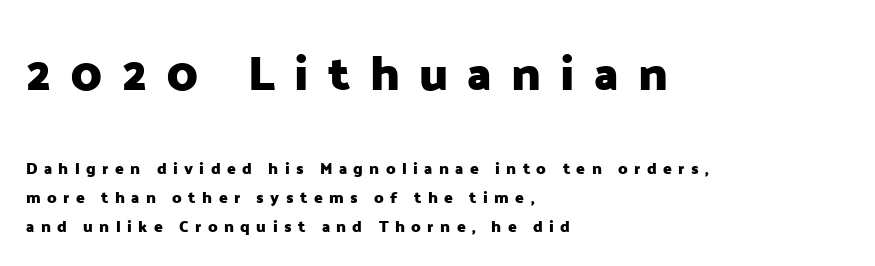
Only glyphs here, with clear space below each row. In terms of letterspacing, this is a distinctly airy, spread setting. Caption: upper text group enlarged, lower text group reduced. Casual observation: everything's shoved over to the left. The letters advance in unequal steps, a hallmark of proportional type. The sample has been set heavy, in full bold.
